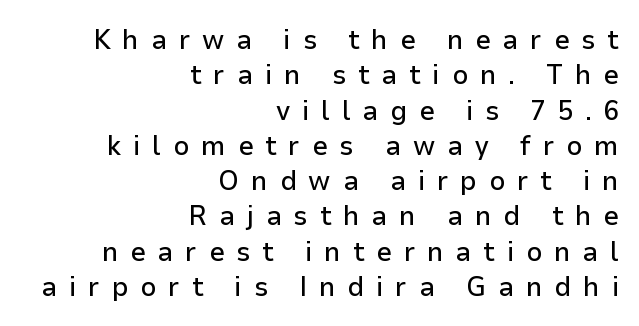
The image shows 28 px sans-serif type, upright; set right-aligned, normal line spacing (1.26x), unusually wide letter spacing (+0.42 em), not underlined; low stroke contrast and a medium x-height.
